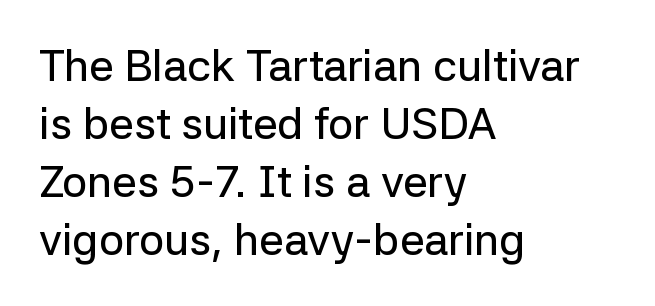
{"serif": "no", "italic": "no", "width": "normal", "stroke_contrast": "low", "x_height": "medium", "monospaced": "no", "underline": "no", "align": "left", "line_spacing": "normal", "line_spacing_ratio": 1.32, "letter_spacing": "normal", "letter_spacing_em": 0.0, "glyph_px": 44}
